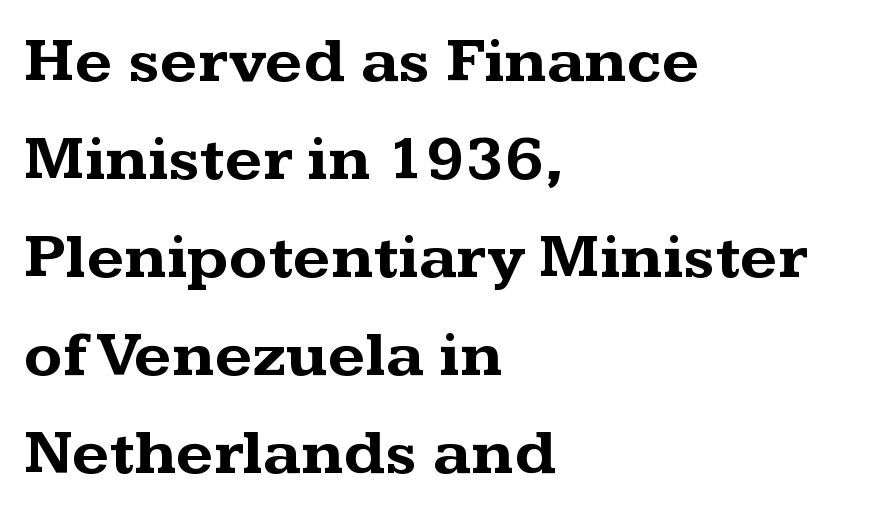
This rendering features lettering with no underline. The letters sit at their default tracking, neither squeezed nor spread. Plenty of ink on the page — the face is bold. What kind of face is this? One with serifs. Upright lettering throughout.
